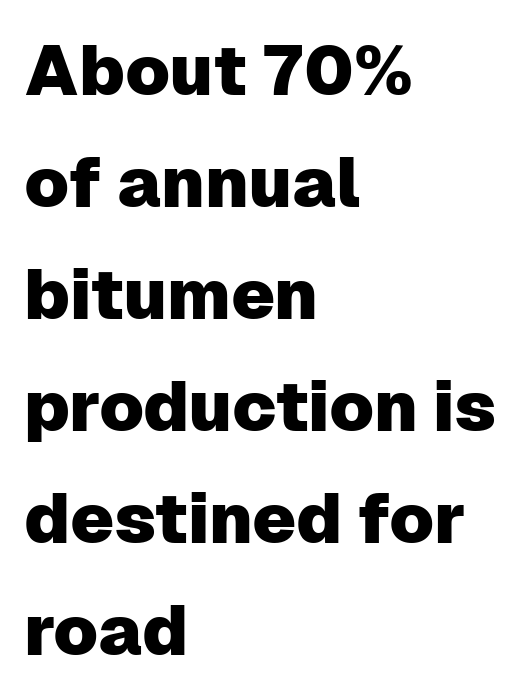
{"serif": "no", "italic": "no", "width": "normal", "stroke_contrast": "low", "x_height": "medium", "monospaced": "no", "underline": "no", "align": "left", "line_spacing": "normal", "line_spacing_ratio": 1.6, "letter_spacing": "normal", "letter_spacing_em": 0.0, "glyph_px": 70}
